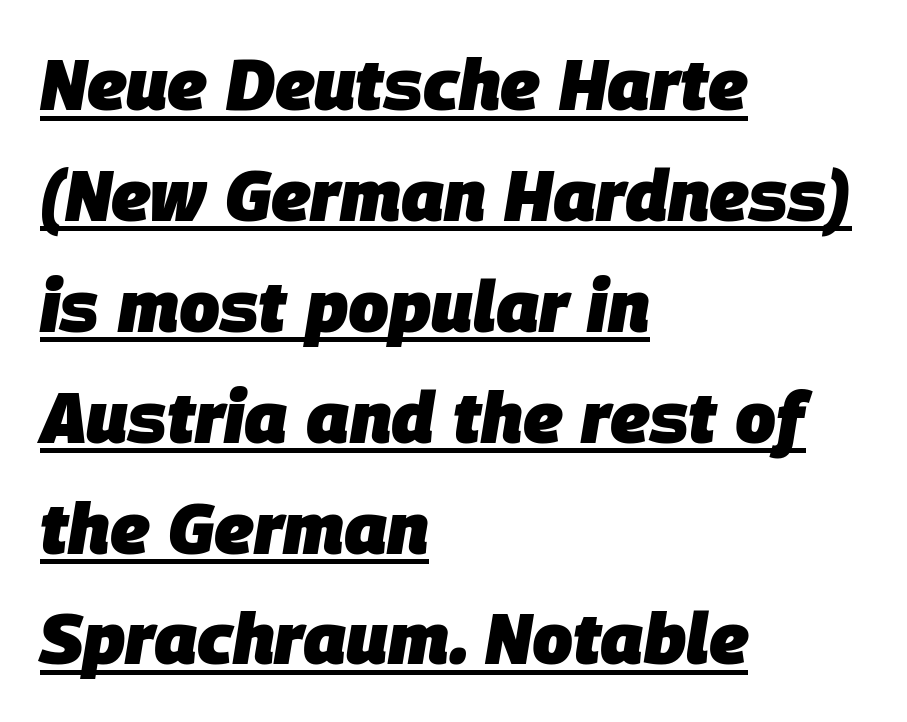
{"italic": "yes", "lean": "right", "slant_degrees": 9, "bold": "yes", "weight": "heavy", "width": "normal", "stroke_contrast": "low", "x_height": "large", "monospaced": "no", "underline": "yes", "align": "left", "line_spacing": "normal", "line_spacing_ratio": 1.54, "letter_spacing": "normal", "letter_spacing_em": 0.0, "glyph_px": 72}
